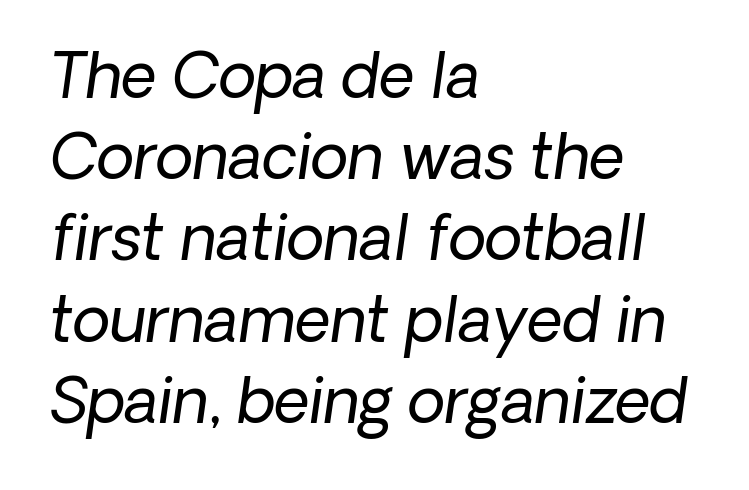
{"serif": "no", "bold": "no", "weight": "regular", "width": "normal", "stroke_contrast": "low", "x_height": "medium", "monospaced": "no", "underline": "no", "align": "left", "line_spacing": "normal", "line_spacing_ratio": 1.31, "letter_spacing": "normal", "letter_spacing_em": 0.0, "glyph_px": 62}
